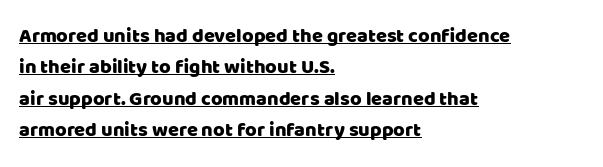
The image shows 20 px text type, upright; set left-aligned, normal line spacing (1.57x), normal letter spacing, underlined.
